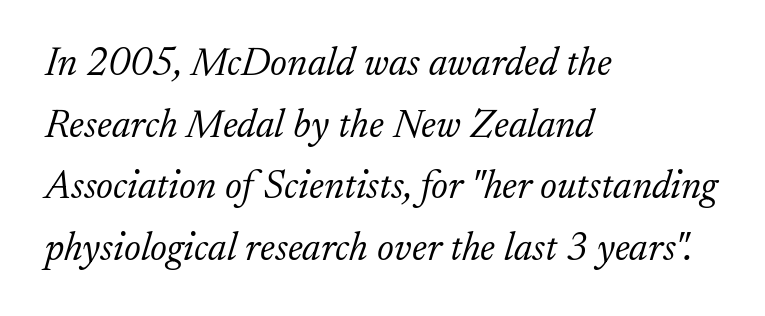
The image shows 40 px light serif type, italic (leaning right); set left-aligned, normal line spacing (1.54x), normal letter spacing, not underlined; low stroke contrast and a small x-height.
